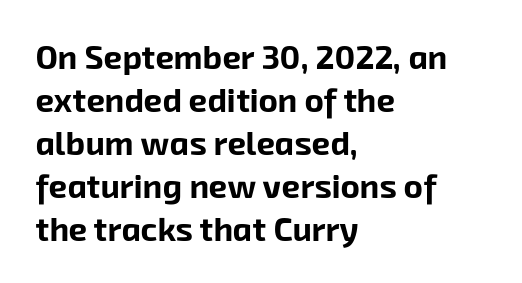
{"serif": "no", "bold": "yes", "weight": "bold", "width": "normal", "stroke_contrast": "low", "x_height": "medium", "monospaced": "no", "underline": "no", "align": "left", "line_spacing": "normal", "line_spacing_ratio": 1.3, "letter_spacing": "normal", "letter_spacing_em": 0.0, "glyph_px": 33}
